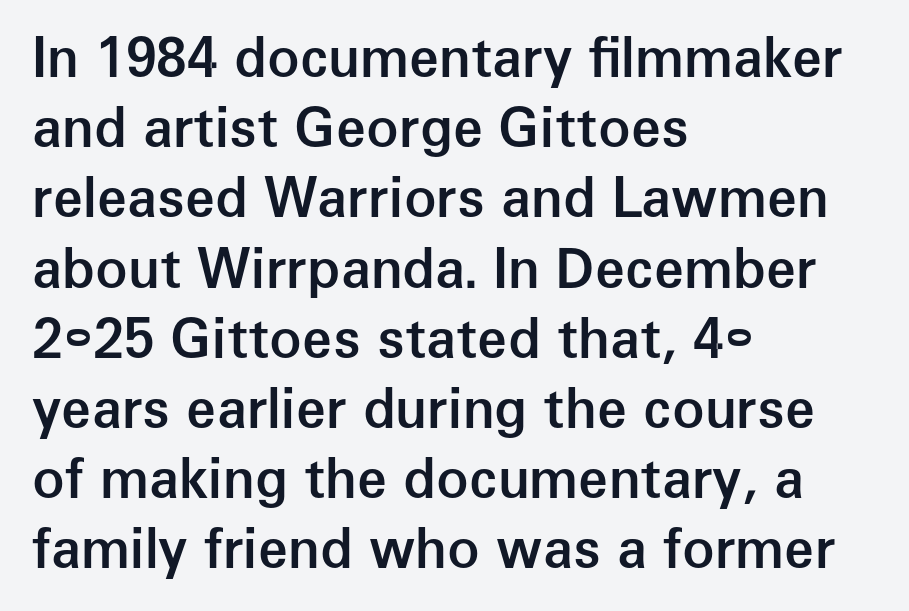
Check the space under the baseline: it is left empty. Honestly, the row spacing looks completely unremarkable. Notice how the passage keeps a crisp vertical edge on the left only. Caption: semibold face, moderately heavy strokes. The face used here is proportionally spaced, like ordinary book or web type. No feet cap the strokes, marking this as sans-serif type.
